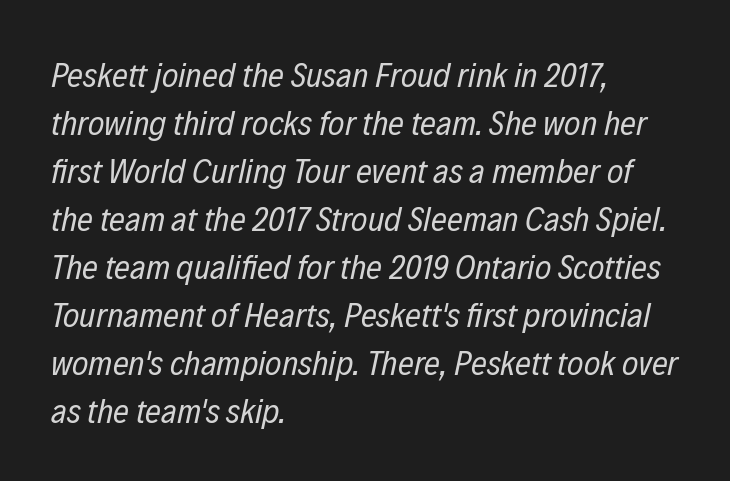
The image shows 35 px regular-weight, condensed type, italic (leaning right); set left-aligned, normal line spacing (1.37x), normal letter spacing, not underlined; low stroke contrast and a medium x-height.
